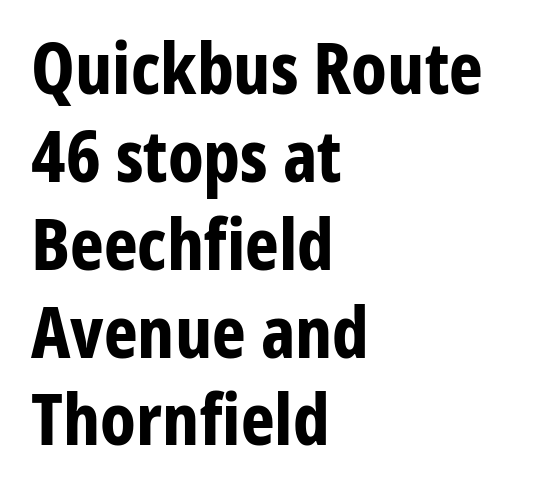
Q: Is the text bold? A: Yes.
Q: Is the text italic (slanted)? A: No, it is upright.
Q: Is the typeface a serif or a sans-serif typeface? A: Sans-serif.
Q: Is the text underlined? A: No.
Q: How is the paragraph aligned? A: Left-aligned.
Q: Is the spacing between letters normal or unusually wide? A: Normal.
Q: Width (condensed, normal, or wide)? A: Condensed.
Q: Stroke contrast? A: Low.
Q: x-height? A: Medium.
Q: Monospaced? A: No.
